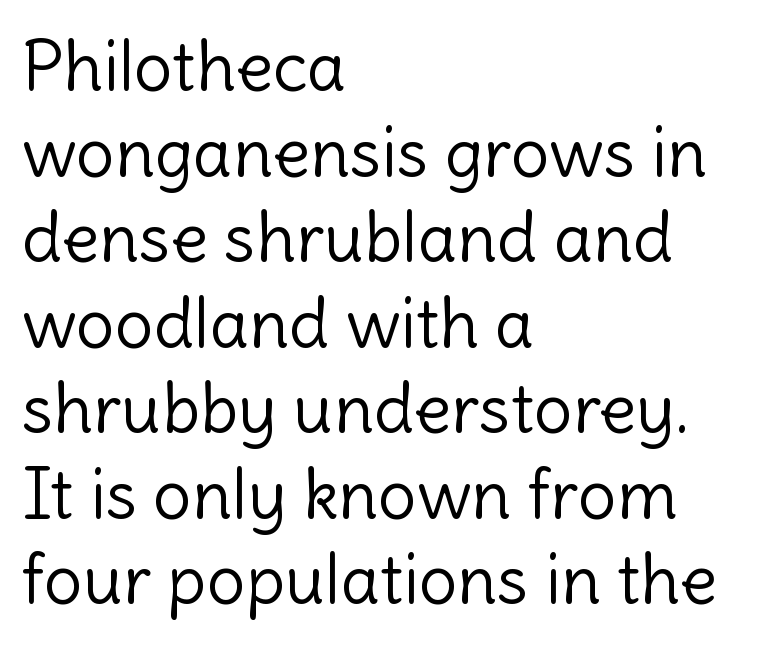
{"serif": "no", "italic": "no", "bold": "no", "weight": "light", "width": "normal", "x_height": "medium", "monospaced": "no", "underline": "no", "align": "left", "line_spacing_ratio": 1.24, "letter_spacing": "normal", "letter_spacing_em": 0.0, "glyph_px": 69}
